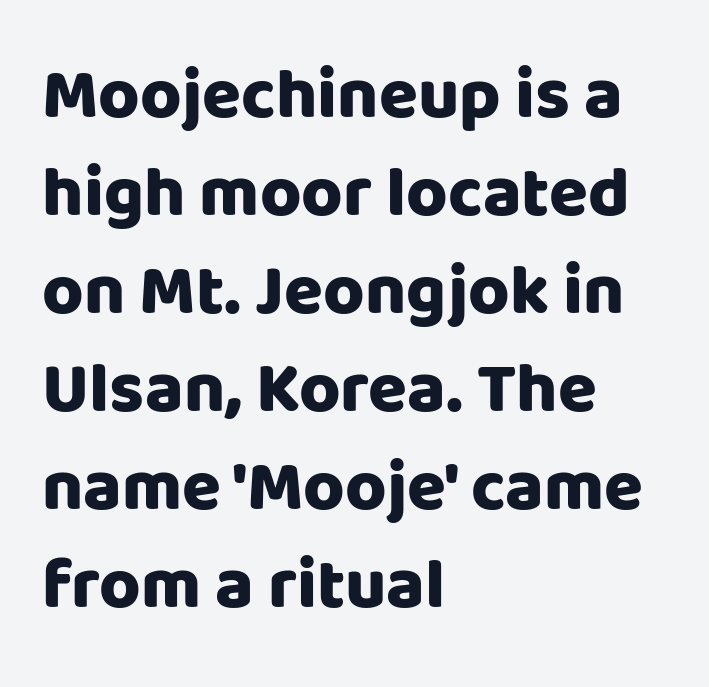
Q: Is the text bold? A: Yes.
Q: Is the text italic (slanted)? A: No, it is upright.
Q: Is the typeface a serif or a sans-serif typeface? A: Sans-serif.
Q: Is the text underlined? A: No.
Q: How is the paragraph aligned? A: Left-aligned.
Q: Is the spacing between letters normal or unusually wide? A: Normal.
Q: Is the spacing between lines tight, normal or loose? A: Normal.
Q: Width (condensed, normal, or wide)? A: Normal.
Q: Stroke contrast? A: Low.
Q: x-height? A: Large.
Q: Monospaced? A: No.
